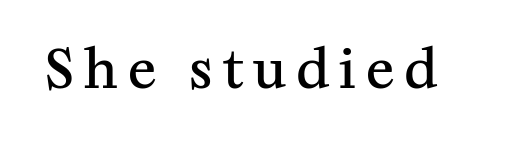
Q: Is the text bold? A: Semi-bold.
Q: Is the text italic (slanted)? A: No, it is upright.
Q: Is the typeface a serif or a sans-serif typeface? A: Serif.
Q: Is the text underlined? A: No.
Q: Width (condensed, normal, or wide)? A: Normal.
Q: Stroke contrast? A: Medium.
Q: x-height? A: Medium.
Q: Monospaced? A: No.
